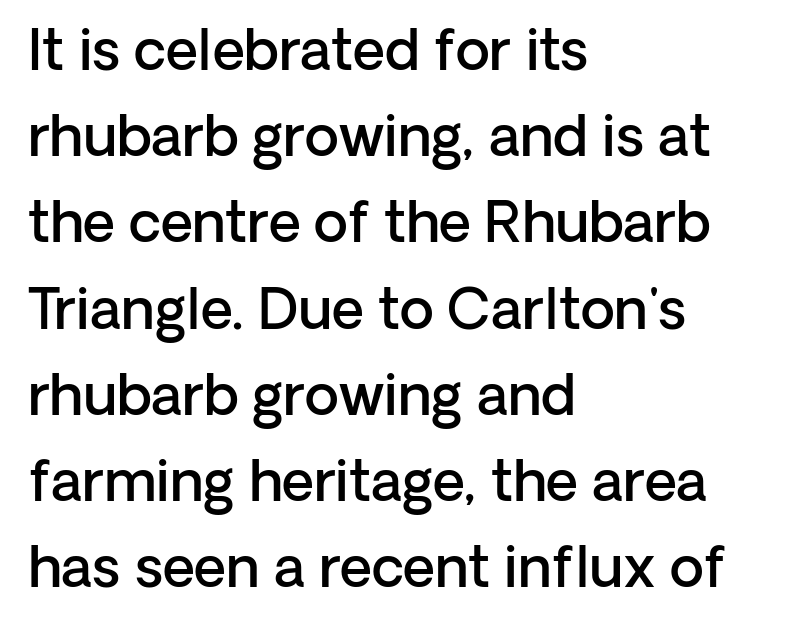
Q: Is the text bold? A: Semi-bold.
Q: Is the text italic (slanted)? A: No, it is upright.
Q: Is the typeface a serif or a sans-serif typeface? A: Sans-serif.
Q: Is the text underlined? A: No.
Q: How is the paragraph aligned? A: Left-aligned.
Q: Is the spacing between letters normal or unusually wide? A: Normal.
Q: Is the spacing between lines tight, normal or loose? A: Normal.
Q: Width (condensed, normal, or wide)? A: Normal.
Q: Stroke contrast? A: Low.
Q: x-height? A: Medium.
Q: Monospaced? A: No.
